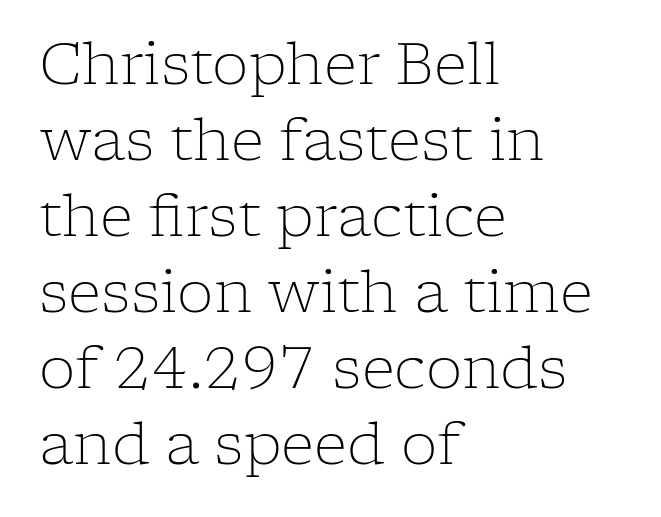
The image shows 58 px light serif type, upright; set left-aligned, normal line spacing (1.31x), normal letter spacing, not underlined; low stroke contrast and a medium x-height.
